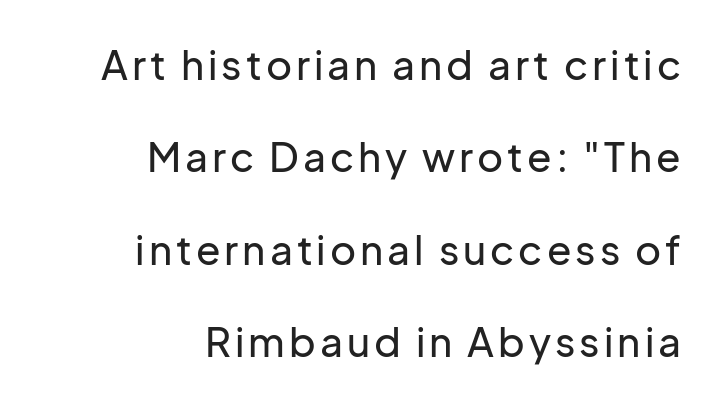
The image shows 40 px sans-serif type, upright; set right-aligned, loose line spacing (2.31x), not underlined; low stroke contrast and a medium x-height.
